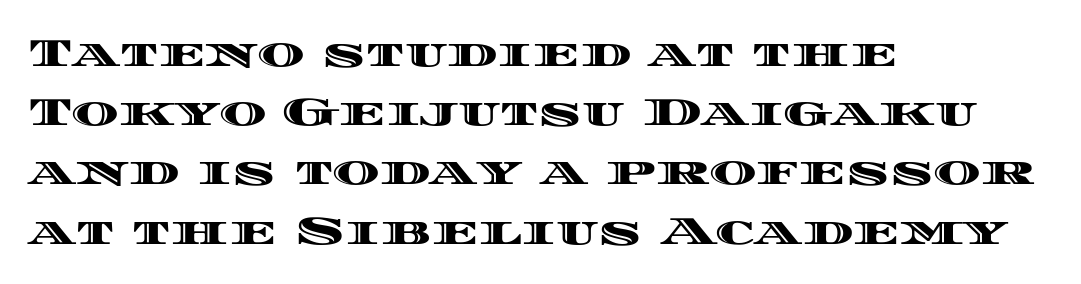
A typesetter would mark this as roman, not italic. Which margin do the lines hug? The left one — the right edge is uneven. The passage shown has conventional tracking throughout. Underlining? Definitely not there. Character widths vary here, with narrow letters taking less room than wide ones.
